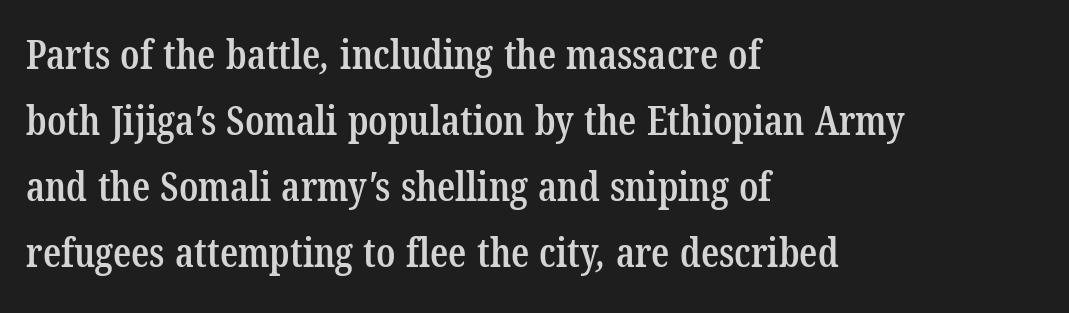
Q: Is the text bold? A: Semi-bold.
Q: Is the typeface a serif or a sans-serif typeface? A: Serif.
Q: Is the text underlined? A: No.
Q: How is the paragraph aligned? A: Left-aligned.
Q: Is the spacing between letters normal or unusually wide? A: Normal.
Q: Is the spacing between lines tight, normal or loose? A: Normal.
Q: Width (condensed, normal, or wide)? A: Condensed.
Q: Stroke contrast? A: Low.
Q: x-height? A: Medium.
Q: Monospaced? A: No.
